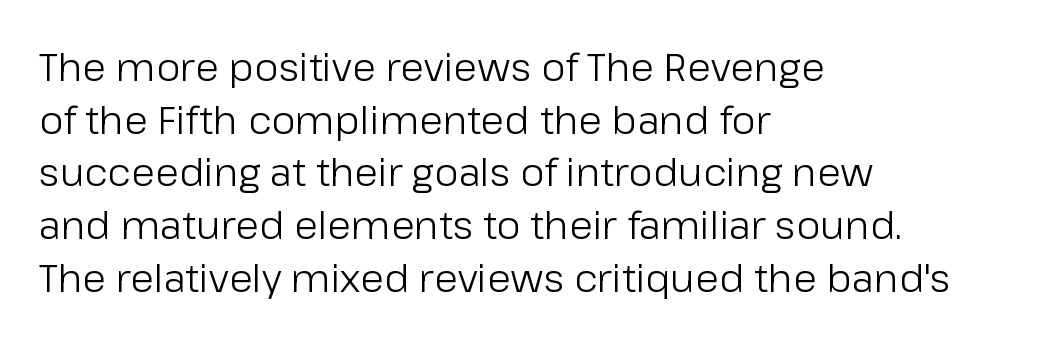
The image shows 39 px light sans-serif type, upright; set left-aligned, normal line spacing (1.35x), normal letter spacing, not underlined; low stroke contrast and a medium x-height.
